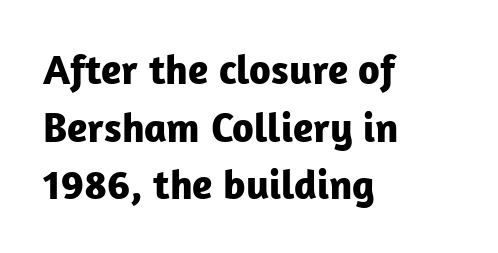
A typesetter would call this leading conventional body-copy spacing. The letters sit at their default tracking, neither squeezed nor spread. The designer went with a sans here, leaving each stem footless. The passage shown is emphatically bold. Every stem runs plumb, perpendicular to the baseline. Decoration check: the copy has no underline.
